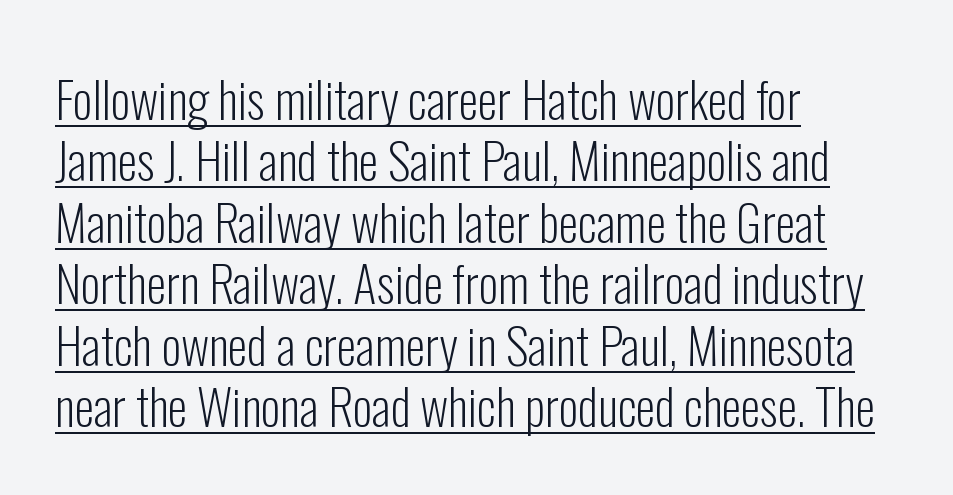
Q: Is the text bold? A: No.
Q: Is the text italic (slanted)? A: No, it is upright.
Q: Is the typeface a serif or a sans-serif typeface? A: Sans-serif.
Q: Is the text underlined? A: Yes.
Q: How is the paragraph aligned? A: Left-aligned.
Q: Is the spacing between letters normal or unusually wide? A: Normal.
Q: Width (condensed, normal, or wide)? A: Condensed.
Q: Stroke contrast? A: Low.
Q: x-height? A: Medium.
Q: Monospaced? A: No.
